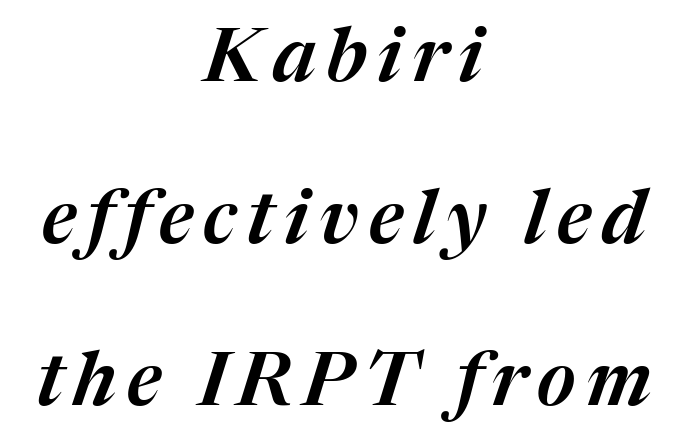
Q: Is the text italic (slanted)? A: Yes, it leans right by about 17 degrees.
Q: Is the text underlined? A: No.
Q: How is the paragraph aligned? A: Centered.
Q: Is the spacing between lines tight, normal or loose? A: Loose.
Q: Width (condensed, normal, or wide)? A: Normal.
Q: Stroke contrast? A: Medium.
Q: x-height? A: Medium.
Q: Monospaced? A: No.
